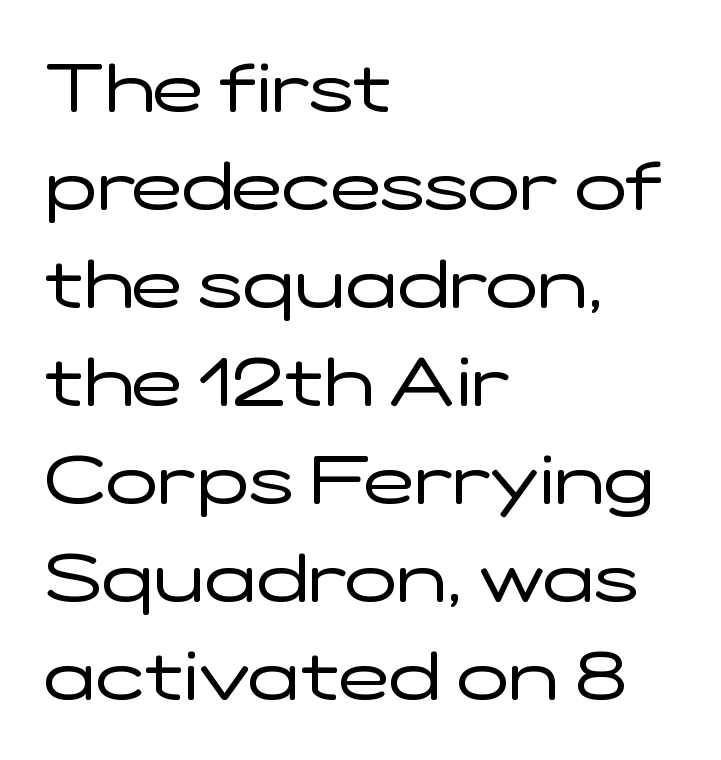
Is this a sans? Yes — the strokes have no serifs. Inter-character spacing is left at the font's built-in metrics. The string is rendered with underlining switched off. This is the regular roman posture of the typeface. Spacing verdict: proportional, widths tailored to each character. Vertically, the passage feels balanced, rows spaced as you'd expect.
